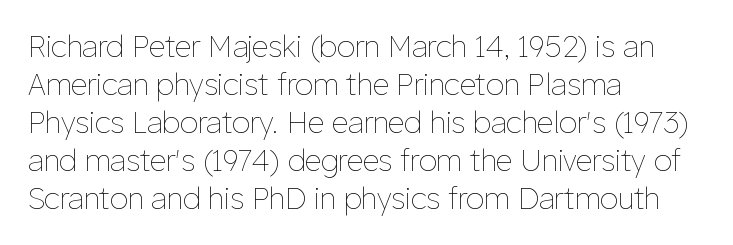
Q: Is the text bold? A: No.
Q: Is the text italic (slanted)? A: No, it is upright.
Q: Is the text underlined? A: No.
Q: How is the paragraph aligned? A: Left-aligned.
Q: Is the spacing between letters normal or unusually wide? A: Normal.
Q: Is the spacing between lines tight, normal or loose? A: Normal.
Q: Width (condensed, normal, or wide)? A: Normal.
Q: Stroke contrast? A: Low.
Q: x-height? A: Medium.
Q: Monospaced? A: No.
